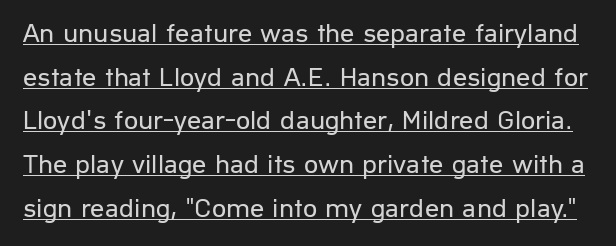
Students, observe: this is what conventionally led text looks like. A typesetter would mark this as roman, not italic. Vertical stems look standard width or narrower in stroke. The face used here appears with an underline applied. Think of a printed novel: that variable character pitch is what you see here. Look at the bottom of the vertical strokes: they stop flat, with no serifs.
